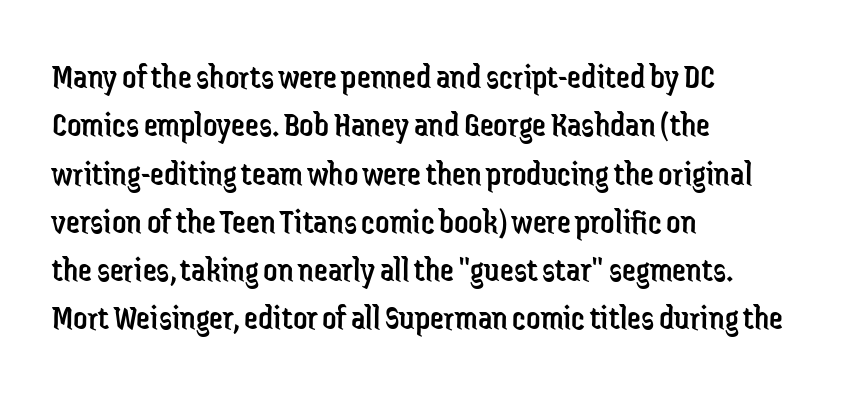
Q: Is the text bold? A: No.
Q: Is the text italic (slanted)? A: No, it is upright.
Q: Is the typeface a serif or a sans-serif typeface? A: Sans-serif.
Q: Is the text underlined? A: No.
Q: How is the paragraph aligned? A: Left-aligned.
Q: Is the spacing between letters normal or unusually wide? A: Normal.
Q: Is the spacing between lines tight, normal or loose? A: Normal.
Q: Width (condensed, normal, or wide)? A: Condensed.
Q: Stroke contrast? A: Low.
Q: x-height? A: Medium.
Q: Monospaced? A: No.
